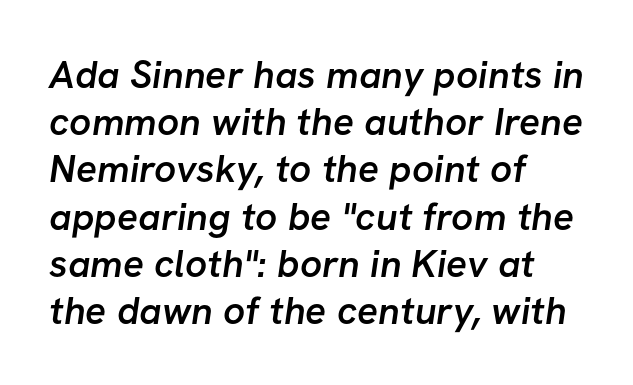
Q: Is the text bold? A: Semi-bold.
Q: Is the typeface a serif or a sans-serif typeface? A: Sans-serif.
Q: Is the text underlined? A: No.
Q: How is the paragraph aligned? A: Left-aligned.
Q: Is the spacing between letters normal or unusually wide? A: Normal.
Q: Width (condensed, normal, or wide)? A: Normal.
Q: Stroke contrast? A: Low.
Q: x-height? A: Medium.
Q: Monospaced? A: No.
